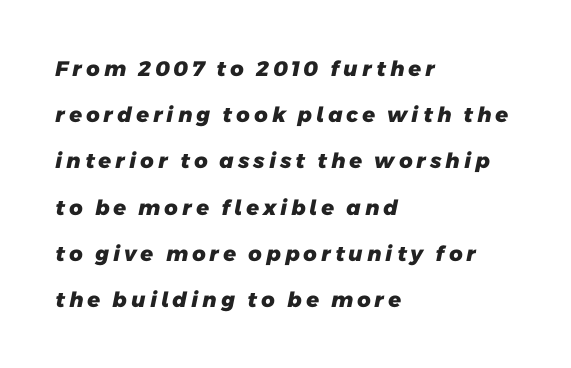
The specimen omits any rule beneath the text block's lines. The typesetting leans heavy: a genuine bold. Horizontal alignment here is leftward, the default for most running prose. Whoever set this chose breathing room over compactness in the vertical rhythm.
